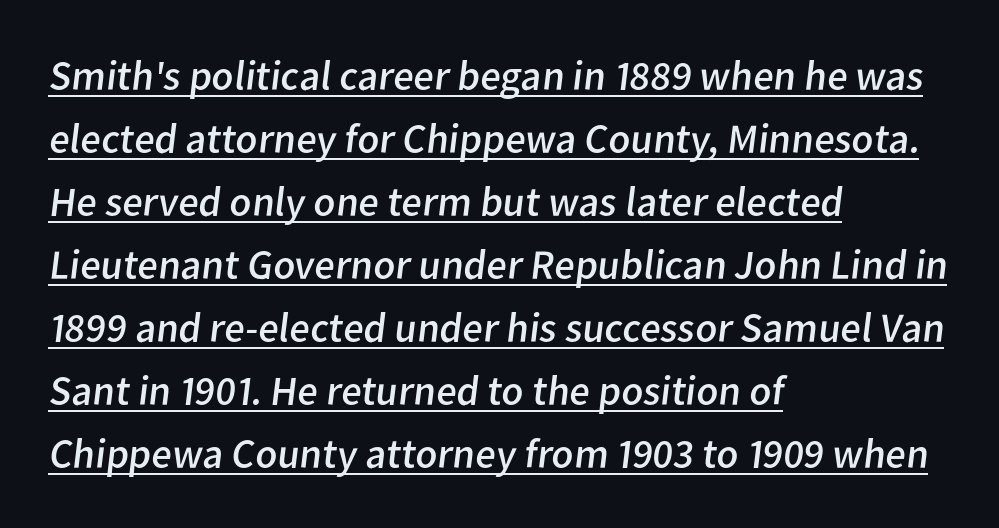
Q: Is the text bold? A: No.
Q: Is the typeface a serif or a sans-serif typeface? A: Sans-serif.
Q: Is the text underlined? A: Yes.
Q: How is the paragraph aligned? A: Left-aligned.
Q: Is the spacing between letters normal or unusually wide? A: Normal.
Q: Is the spacing between lines tight, normal or loose? A: Normal.
Q: Width (condensed, normal, or wide)? A: Normal.
Q: Stroke contrast? A: Low.
Q: x-height? A: Medium.
Q: Monospaced? A: No.
